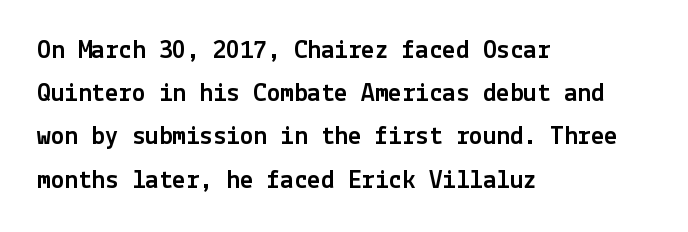
Anything drawn beneath the words? Only blank space. In terms of letterspacing, this is plain default setting. No italicization has been applied; the sample stays upright. The block of text has a typical density, with ordinary space between rows. Horizontal alignment here is leftward, the default for most running prose.
